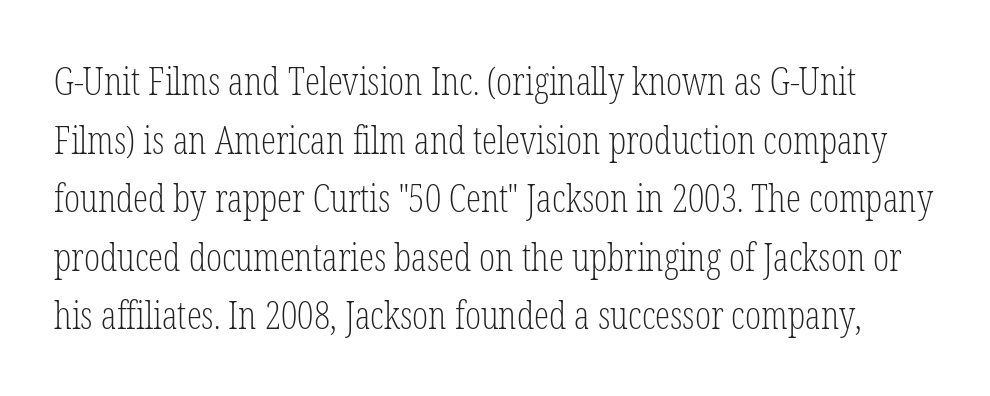
The image shows 38 px light, condensed serif type, upright; set normal line spacing (1.54x), normal letter spacing, not underlined; low stroke contrast and a medium x-height.
